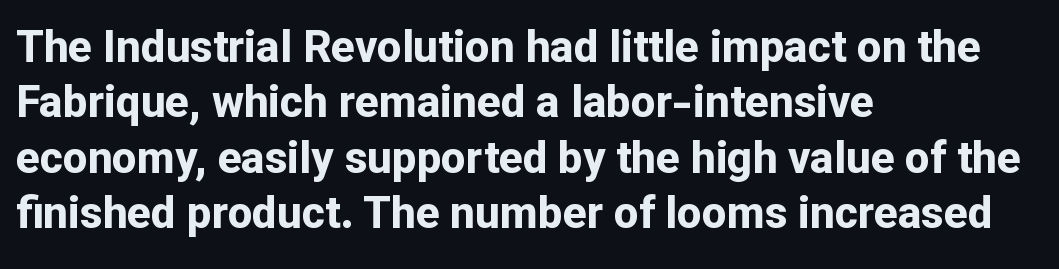
The image shows 44 px bold sans-serif type, upright; set left-aligned, normal line spacing (1.26x), normal letter spacing, not underlined; low stroke contrast and a medium x-height.
